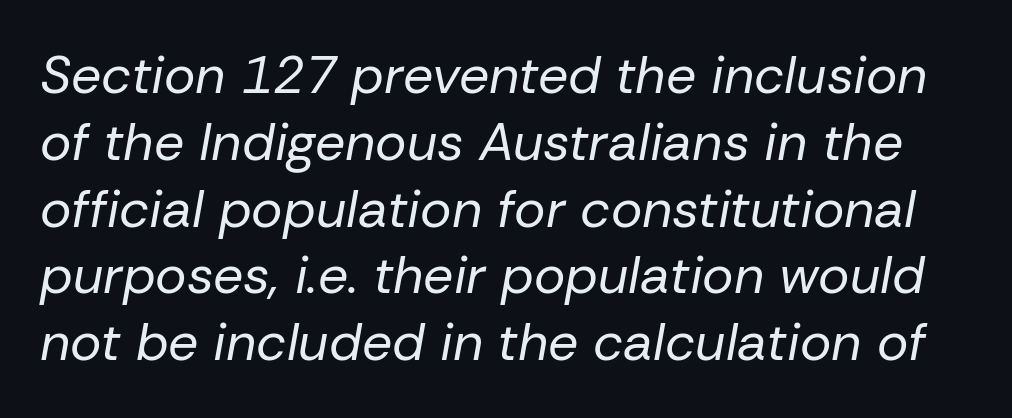
Q: Is the text bold? A: No.
Q: Is the text italic (slanted)? A: Yes, it leans right by about 10 degrees.
Q: Is the text underlined? A: No.
Q: Is the spacing between letters normal or unusually wide? A: Normal.
Q: Is the spacing between lines tight, normal or loose? A: Normal.
Q: Width (condensed, normal, or wide)? A: Normal.
Q: Stroke contrast? A: Low.
Q: x-height? A: Medium.
Q: Monospaced? A: No.
